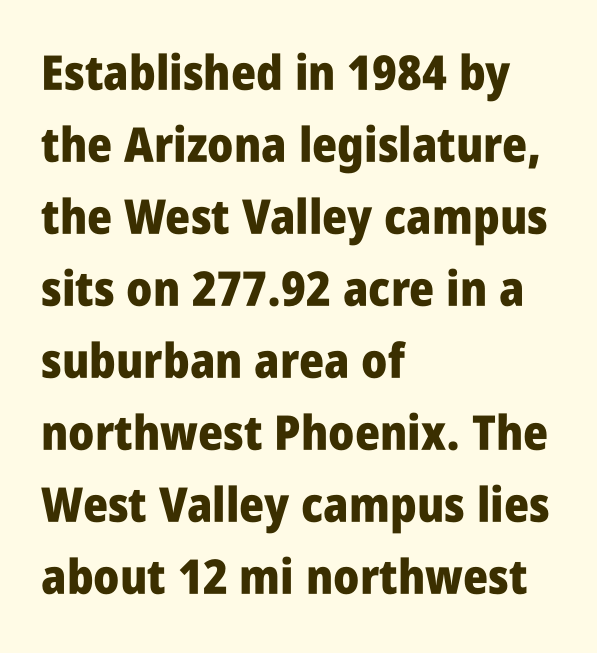
The image shows 48 px heavy, condensed sans-serif type, upright; set left-aligned, normal line spacing (1.5x), normal letter spacing, not underlined; low stroke contrast and a large x-height.
